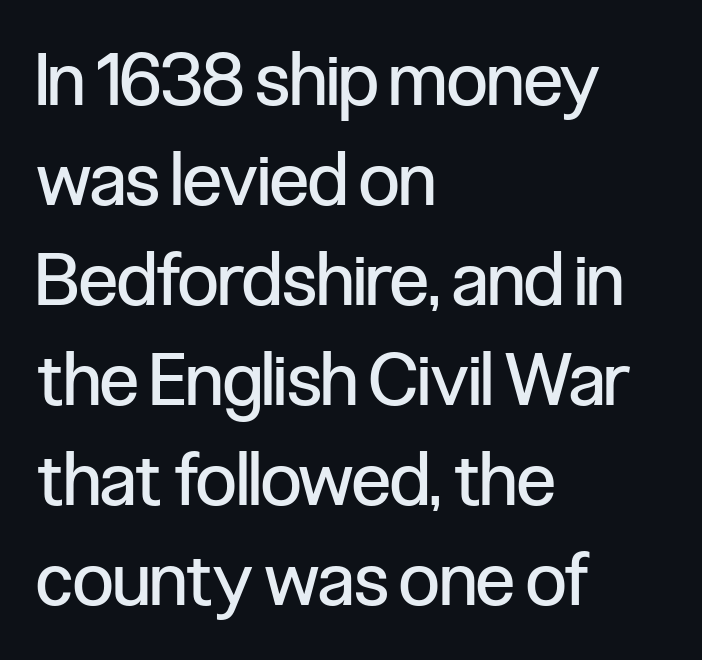
Q: Is the text bold? A: No.
Q: Is the text italic (slanted)? A: No, it is upright.
Q: Is the typeface a serif or a sans-serif typeface? A: Sans-serif.
Q: Is the text underlined? A: No.
Q: How is the paragraph aligned? A: Left-aligned.
Q: Is the spacing between letters normal or unusually wide? A: Normal.
Q: Is the spacing between lines tight, normal or loose? A: Normal.
Q: Width (condensed, normal, or wide)? A: Condensed.
Q: Stroke contrast? A: Low.
Q: x-height? A: Medium.
Q: Monospaced? A: No.
